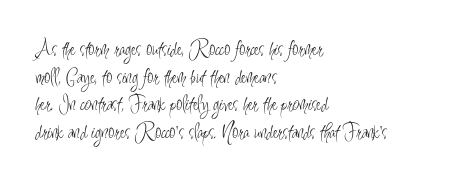
The image shows 22 px text type; set left-aligned, normal line spacing (1.26x), normal letter spacing, not underlined.
